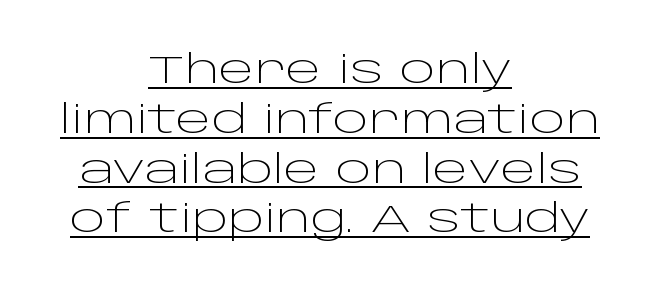
{"serif": "no", "italic": "no", "bold": "no", "weight": "light", "width": "wide", "stroke_contrast": "low", "x_height": "large", "monospaced": "no", "underline": "yes", "align": "center", "line_spacing": "normal", "line_spacing_ratio": 1.31, "letter_spacing": "normal", "letter_spacing_em": 0.0, "glyph_px": 38}
